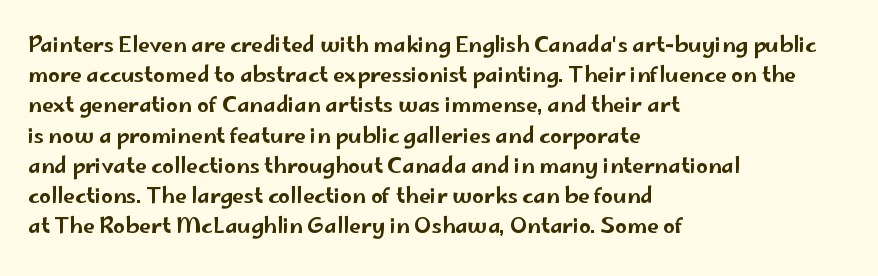
The image shows 21 px text type, upright; set left-aligned, normal line spacing (1.44x), normal letter spacing, not underlined.
